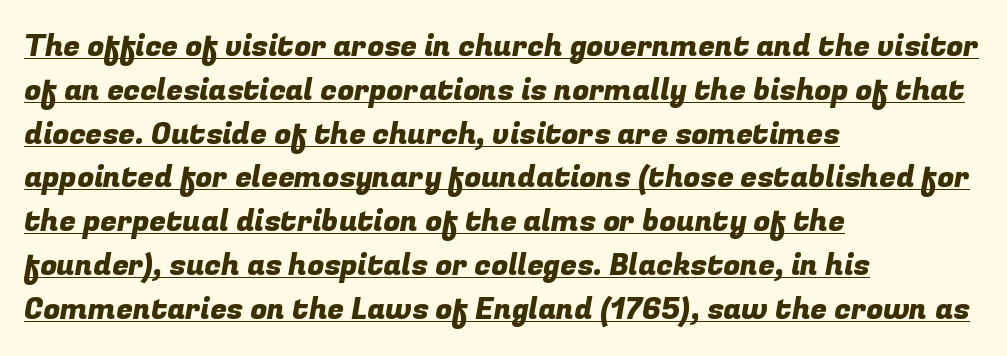
All the whitespace from short lines collects on the right. Spacing verdict: proportional, widths tailored to each character. Leading matches the norm, producing a regular column. Emphasis is given by a line drawn under the lettering.
